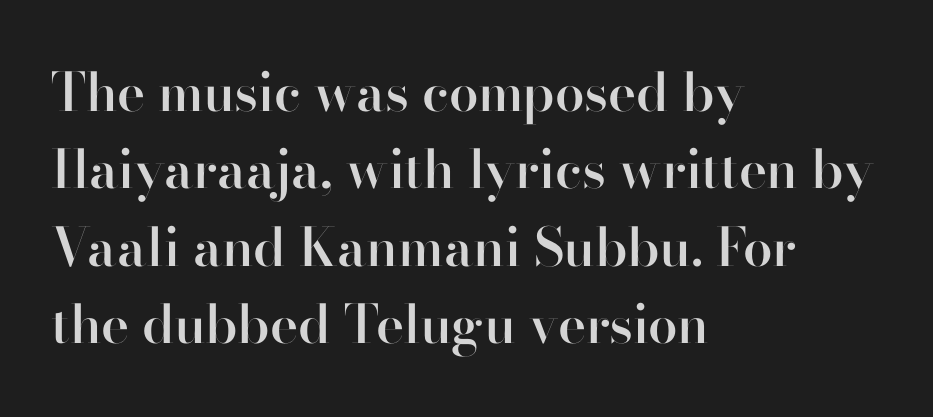
Q: Is the text bold? A: Semi-bold.
Q: Is the text italic (slanted)? A: No, it is upright.
Q: Is the typeface a serif or a sans-serif typeface? A: Sans-serif.
Q: Is the text underlined? A: No.
Q: How is the paragraph aligned? A: Left-aligned.
Q: Is the spacing between letters normal or unusually wide? A: Normal.
Q: Is the spacing between lines tight, normal or loose? A: Normal.
Q: Width (condensed, normal, or wide)? A: Normal.
Q: Stroke contrast? A: High.
Q: x-height? A: Small.
Q: Monospaced? A: No.
